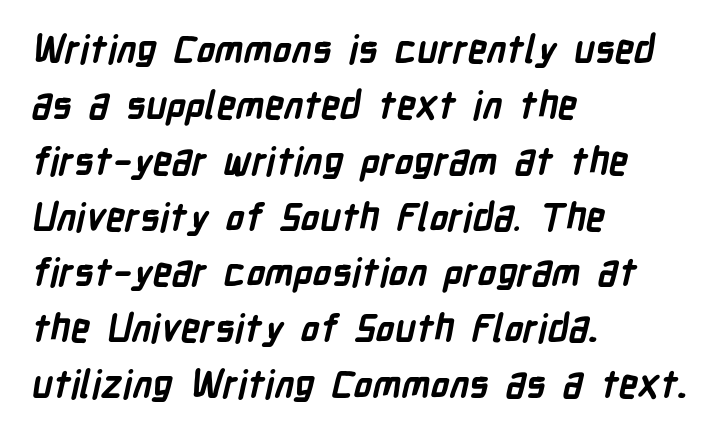
{"serif": "no", "bold": "yes", "weight": "semibold", "width": "condensed", "stroke_contrast": "low", "x_height": "medium", "monospaced": "no", "underline": "no", "align": "left", "line_spacing": "normal", "line_spacing_ratio": 1.47, "letter_spacing": "normal", "letter_spacing_em": 0.0, "glyph_px": 38}
